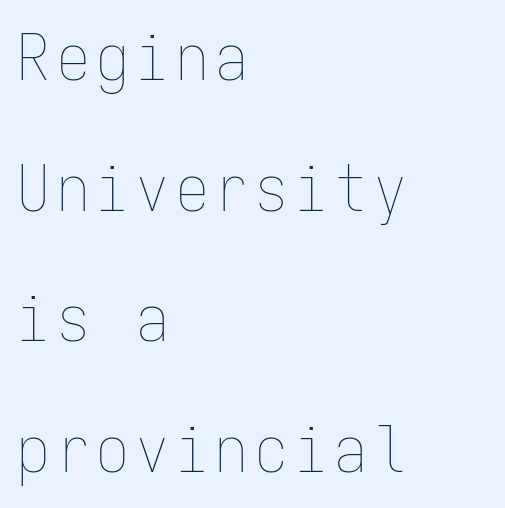
Q: Is the text bold? A: No.
Q: Is the text italic (slanted)? A: No, it is upright.
Q: Is the text underlined? A: No.
Q: How is the paragraph aligned? A: Left-aligned.
Q: Is the spacing between lines tight, normal or loose? A: Loose.
Q: Width (condensed, normal, or wide)? A: Condensed.
Q: Stroke contrast? A: Low.
Q: x-height? A: Medium.
Q: Monospaced? A: Yes.
